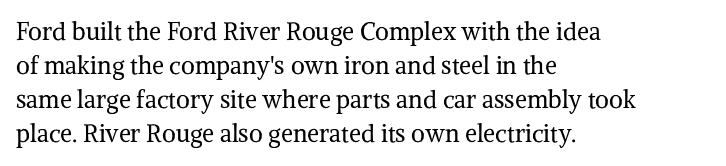
Q: Is the text bold? A: No.
Q: Is the text italic (slanted)? A: No, it is upright.
Q: Is the text underlined? A: No.
Q: How is the paragraph aligned? A: Left-aligned.
Q: Is the spacing between letters normal or unusually wide? A: Normal.
Q: Is the spacing between lines tight, normal or loose? A: Normal.
